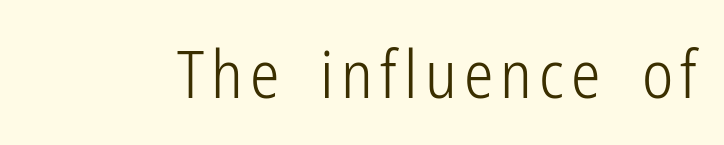
The image shows 66 px light, condensed sans-serif type, upright; set not underlined; low stroke contrast and a medium x-height.
